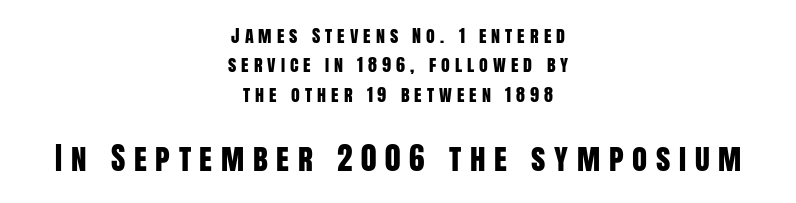
Q: Is the text italic (slanted)? A: No, it is upright.
Q: Is the typeface a serif or a sans-serif typeface? A: Sans-serif.
Q: Is the text underlined? A: No.
Q: How is the paragraph aligned? A: Centered.
Q: Is the spacing between letters normal or unusually wide? A: Unusually wide.
Q: Is the spacing between lines tight, normal or loose? A: Normal.
Q: Which block of text is set in a larger size, the first (top) or the second (bottom)? A: The second (bottom) one.
Q: Width (condensed, normal, or wide)? A: Condensed.
Q: Stroke contrast? A: Low.
Q: x-height? A: Large.
Q: Monospaced? A: No.
